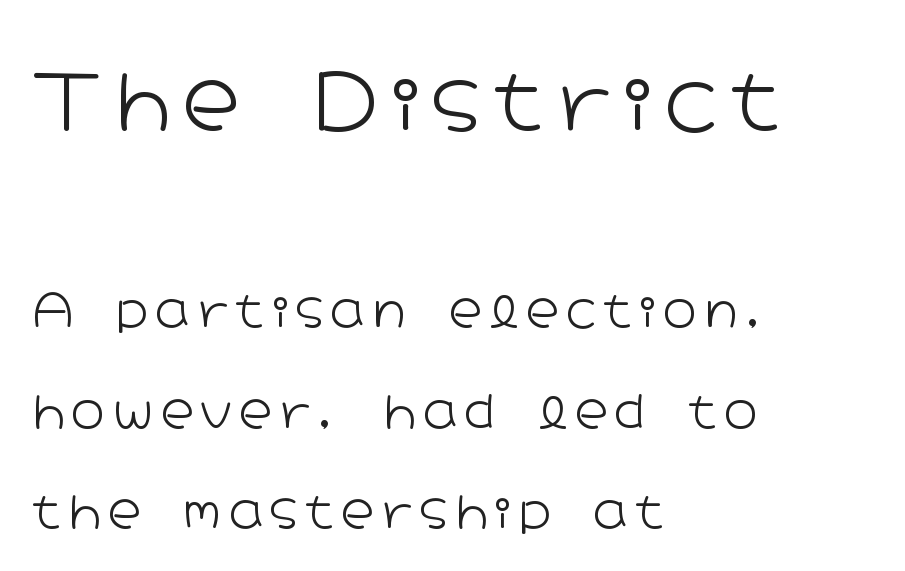
The image shows 80 px light, wide sans-serif type, upright; set left-aligned, loose line spacing (2.18x), not underlined; the first (top) block is 1.74x larger; low stroke contrast and a medium x-height.
